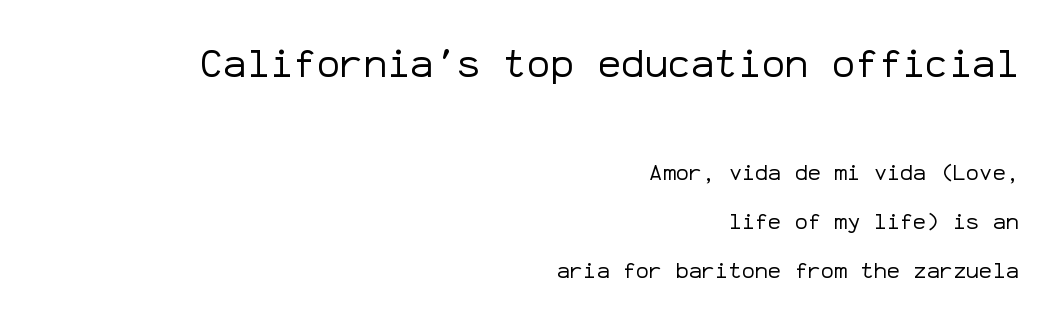
Q: Is the text bold? A: No.
Q: Is the text italic (slanted)? A: No, it is upright.
Q: Is the typeface a serif or a sans-serif typeface? A: Sans-serif.
Q: Is the text underlined? A: No.
Q: How is the paragraph aligned? A: Right-aligned.
Q: Is the spacing between letters normal or unusually wide? A: Normal.
Q: Is the spacing between lines tight, normal or loose? A: Loose.
Q: Which block of text is set in a larger size, the first (top) or the second (bottom)? A: The first (top) one.
Q: Width (condensed, normal, or wide)? A: Normal.
Q: Stroke contrast? A: Low.
Q: x-height? A: Medium.
Q: Monospaced? A: Yes.
